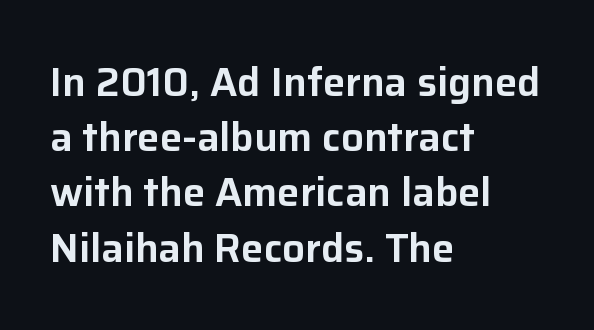
Q: Is the text italic (slanted)? A: No, it is upright.
Q: Is the typeface a serif or a sans-serif typeface? A: Sans-serif.
Q: Is the text underlined? A: No.
Q: How is the paragraph aligned? A: Left-aligned.
Q: Is the spacing between letters normal or unusually wide? A: Normal.
Q: Is the spacing between lines tight, normal or loose? A: Normal.
Q: Width (condensed, normal, or wide)? A: Normal.
Q: Stroke contrast? A: Low.
Q: x-height? A: Medium.
Q: Monospaced? A: No.
